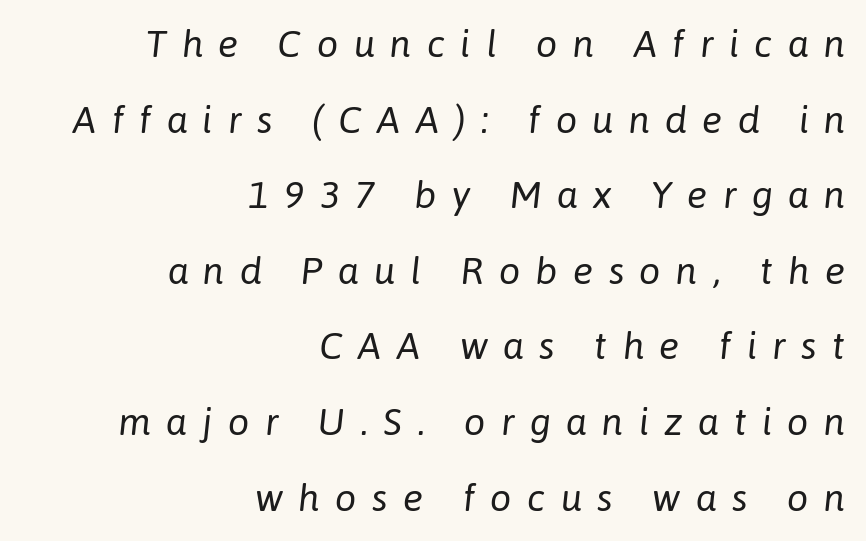
{"italic": "yes", "lean": "right", "slant_degrees": 6, "bold": "no", "weight": "regular", "width": "normal", "stroke_contrast": "low", "x_height": "medium", "monospaced": "no", "underline": "no", "align": "right", "line_spacing": "loose", "line_spacing_ratio": 1.99, "letter_spacing": "wide", "letter_spacing_em": 0.4, "glyph_px": 38}
